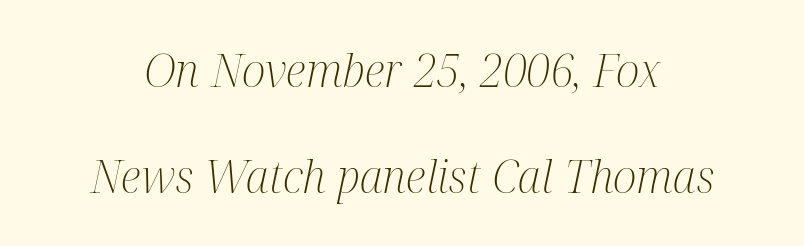
Any mark beneath the type? The region is blank. The lettering tilts uniformly, giving the passage an italic look. The glyphs in this specimen are seriffed. The lines are spread far apart with generous leading.
